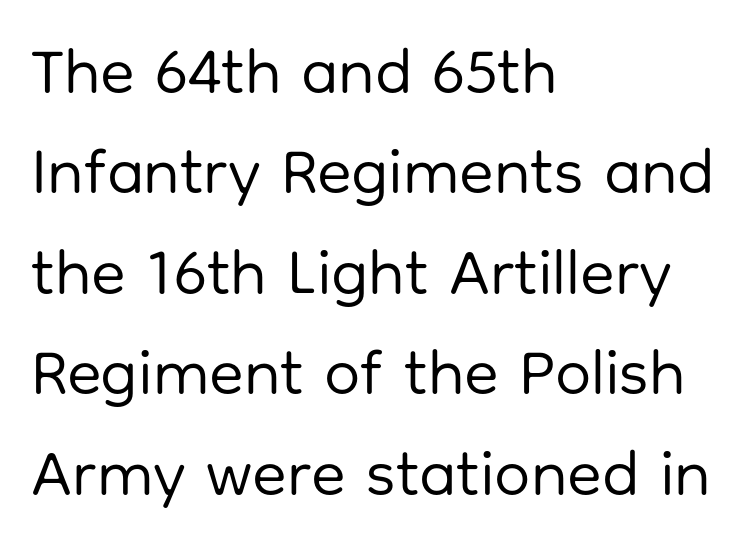
{"serif": "no", "italic": "no", "bold": "no", "weight": "regular", "width": "normal", "stroke_contrast": "low", "x_height": "medium", "monospaced": "no", "underline": "no", "align": "left", "line_spacing": "normal", "line_spacing_ratio": 1.57, "letter_spacing": "normal", "letter_spacing_em": 0.0, "glyph_px": 64}
